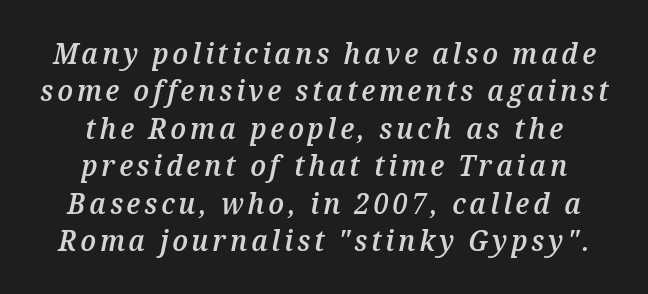
Does the lettering tilt? It does — this is italic. Each line is balanced around a shared central axis. Beneath every word, the page is bare. Spacing verdict: proportional, widths tailored to each character. Emphasis by weight is partial: semibold. These lines sit exactly where default settings would place them.
